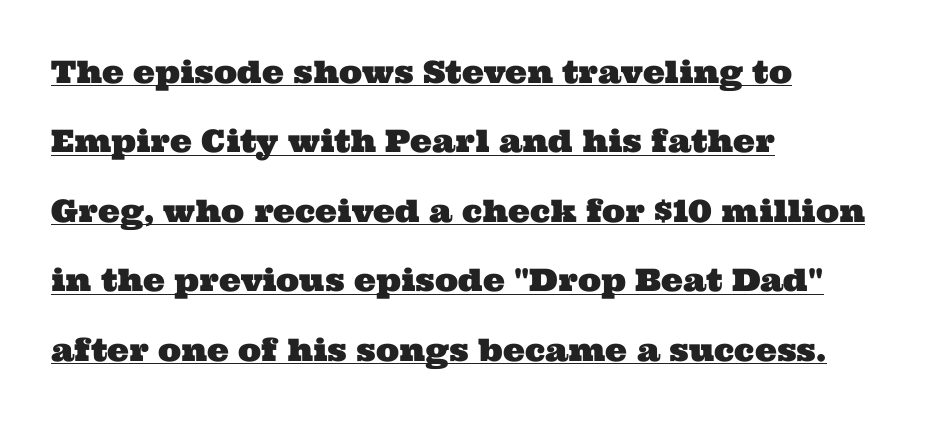
{"serif": "yes", "width": "wide", "stroke_contrast": "medium", "x_height": "medium", "monospaced": "no", "underline": "yes", "align": "left", "line_spacing": "loose", "line_spacing_ratio": 2.24, "letter_spacing": "normal", "letter_spacing_em": 0.0, "glyph_px": 31}
